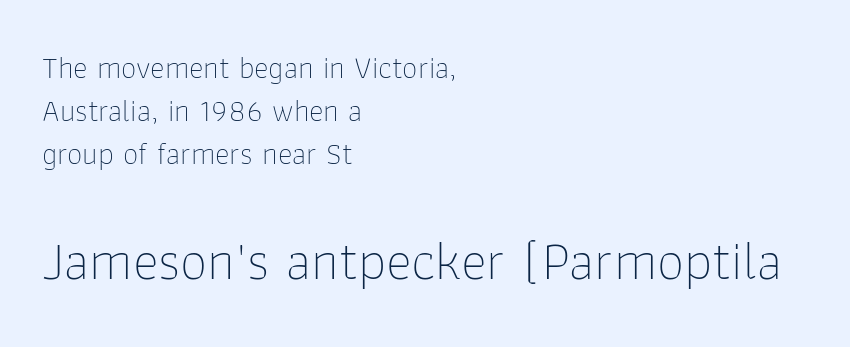
{"serif": "no", "italic": "no", "bold": "no", "weight": "thin", "width": "normal", "stroke_contrast": "low", "x_height": "medium", "monospaced": "no", "underline": "no", "align": "left", "line_spacing": "normal", "line_spacing_ratio": 1.39, "letter_spacing": "normal", "letter_spacing_em": 0.0, "larger_block": "second", "size_ratio": 1.77, "glyph_px": 55}
